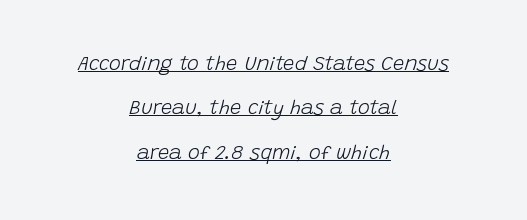
The image shows 20 px text type, italic (leaning right); set centered, loose line spacing (2.22x), normal letter spacing, underlined.
